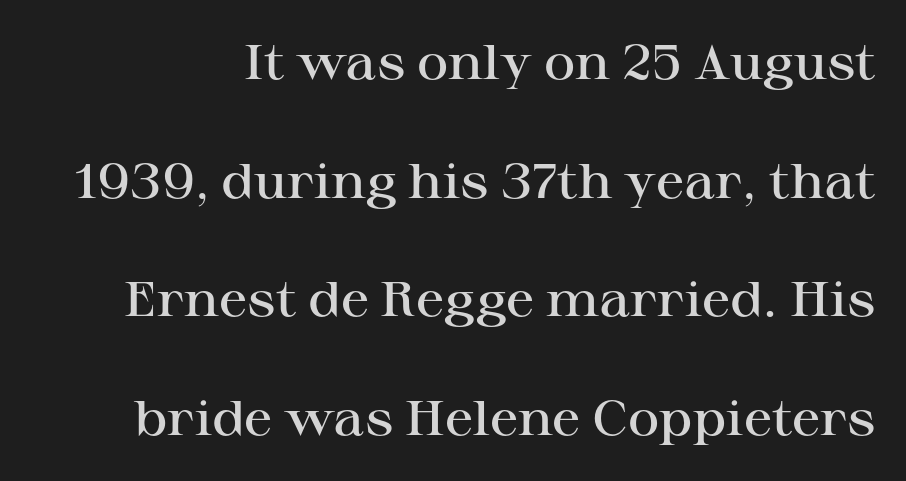
The font family rendered here belongs to the serif group. Every letter is mildly thick-stroked: semibold rather than bold. Character widths vary here, with narrow letters taking less room than wide ones. Ascenders rise straight up at ninety degrees.
